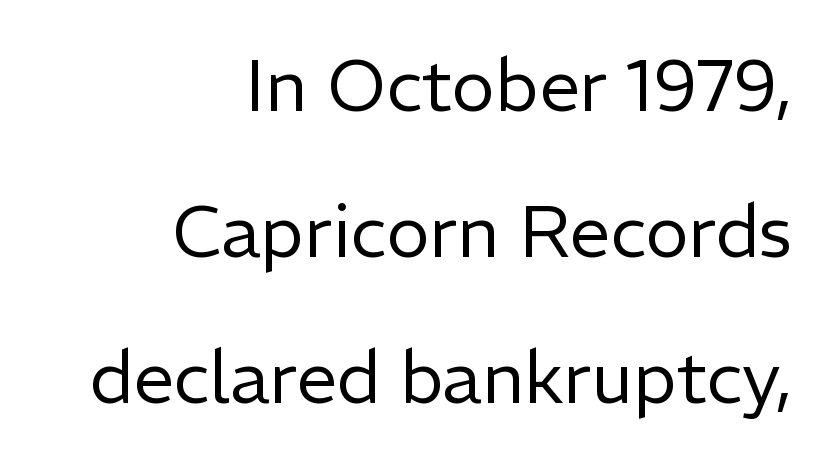
Leading: increased. Spacing between characters is what you'd get straight out of the box. Rendered with straight, roman letterforms. The text was rendered using a sans face with plain stroke endings. The passage shown is not bold in any degree. Proportional: the letters do not fall into vertical columns.
